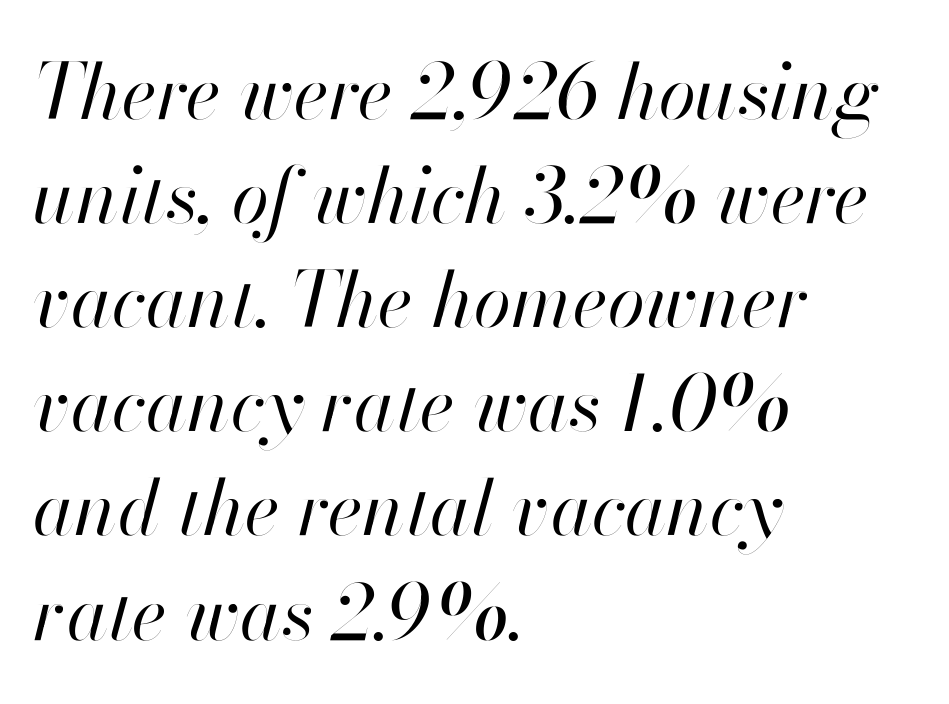
Horizontal alignment here is leftward, the default for most running prose. This rendering leaves character spacing at its baseline value. Stems and bowls with no extra thickness — not bold. Beneath every word, the page is bare.
